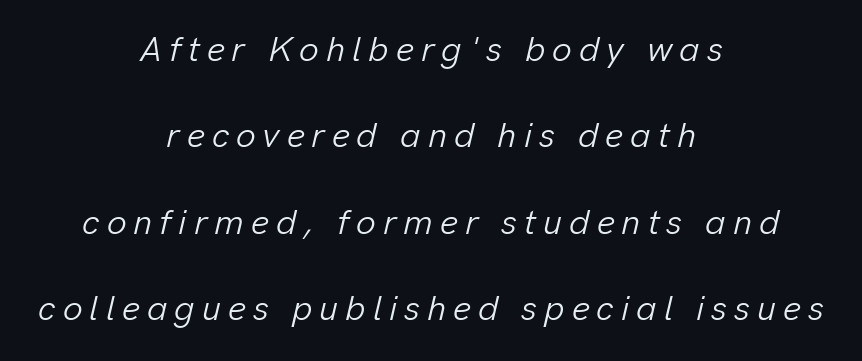
Designer's note — italics engaged. Where is the straight margin? There isn't one; the lines are centered. This rendering features lettering with no underline. The passage shown has open, widely tracked lettering throughout. Vertical stems look standard width or narrower in stroke.
